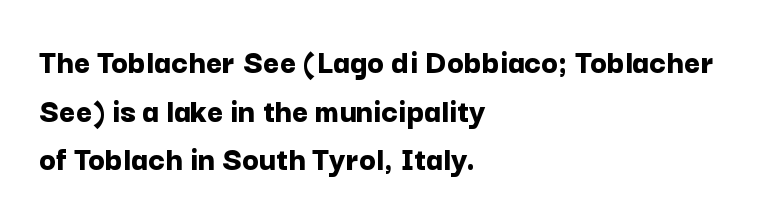
Q: Is the text bold? A: Yes.
Q: Is the text italic (slanted)? A: No, it is upright.
Q: Is the typeface a serif or a sans-serif typeface? A: Sans-serif.
Q: Is the text underlined? A: No.
Q: How is the paragraph aligned? A: Left-aligned.
Q: Is the spacing between letters normal or unusually wide? A: Normal.
Q: Is the spacing between lines tight, normal or loose? A: Normal.
Q: Width (condensed, normal, or wide)? A: Normal.
Q: Stroke contrast? A: Low.
Q: x-height? A: Medium.
Q: Monospaced? A: No.
